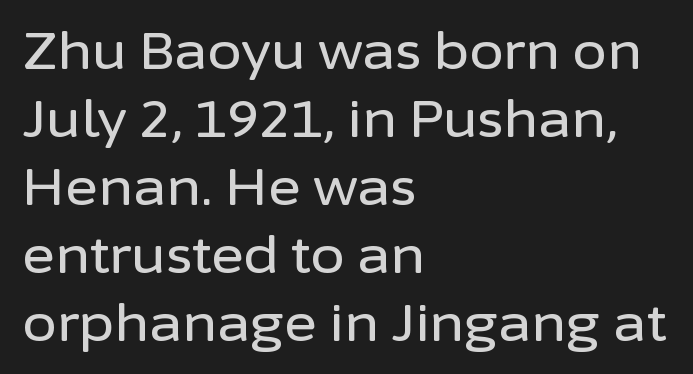
Q: Is the text italic (slanted)? A: No, it is upright.
Q: Is the typeface a serif or a sans-serif typeface? A: Sans-serif.
Q: Is the text underlined? A: No.
Q: How is the paragraph aligned? A: Left-aligned.
Q: Is the spacing between letters normal or unusually wide? A: Normal.
Q: Is the spacing between lines tight, normal or loose? A: Normal.
Q: Width (condensed, normal, or wide)? A: Normal.
Q: Stroke contrast? A: Low.
Q: x-height? A: Medium.
Q: Monospaced? A: No.
